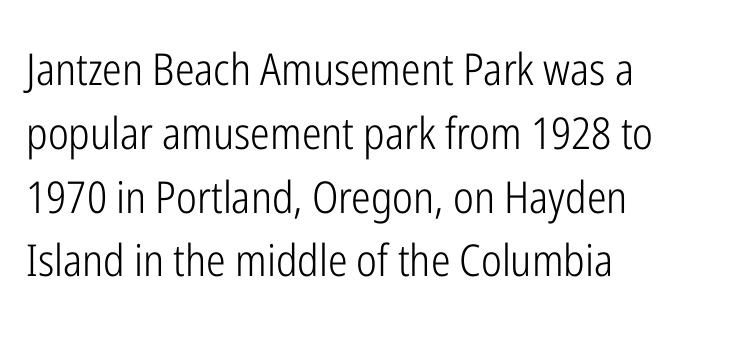
{"serif": "no", "italic": "no", "bold": "no", "weight": "light", "width": "condensed", "stroke_contrast": "low", "x_height": "medium", "monospaced": "no", "underline": "no", "align": "left", "line_spacing": "normal", "line_spacing_ratio": 1.45, "letter_spacing": "normal", "letter_spacing_em": 0.0, "glyph_px": 44}
